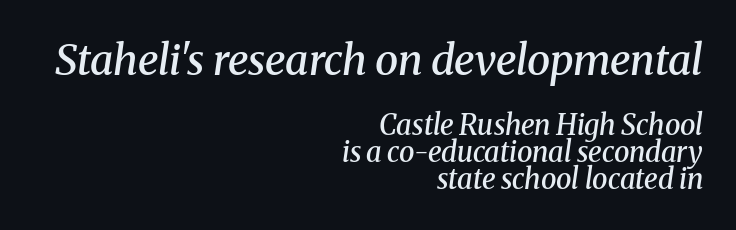
The rendering uses a small line-height, squeezing the rows. Emphasis by weight is partial: semibold. The string is rendered with underlining switched off. The passage shown leans; its letterforms are oblique.
